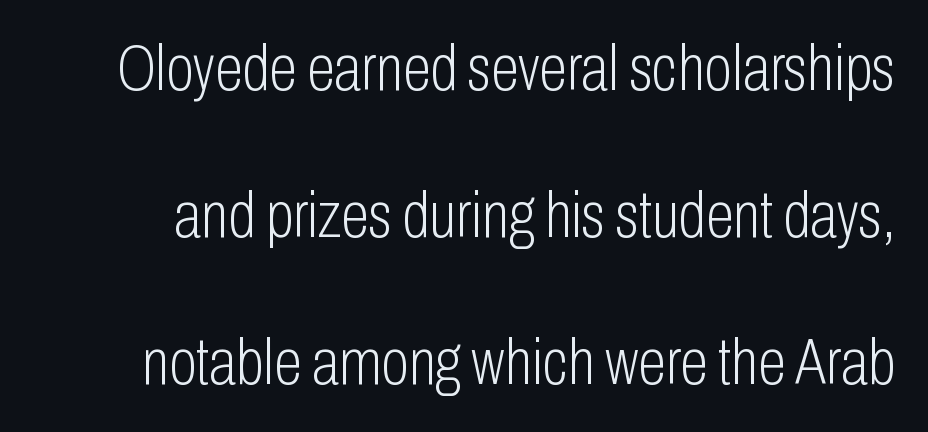
{"serif": "no", "italic": "no", "bold": "no", "weight": "light", "width": "condensed", "stroke_contrast": "low", "x_height": "medium", "monospaced": "no", "underline": "no", "line_spacing": "loose", "line_spacing_ratio": 2.3, "letter_spacing": "normal", "letter_spacing_em": 0.0, "glyph_px": 64}
